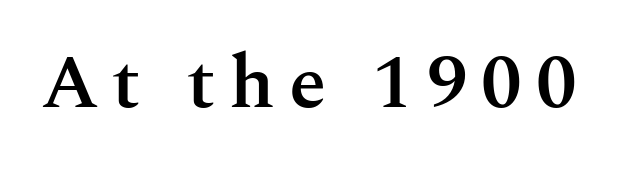
{"serif": "yes", "italic": "no", "bold": "semi", "weight": "semibold", "width": "normal", "stroke_contrast": "medium", "x_height": "medium", "monospaced": "no", "underline": "no", "glyph_px": 76}
